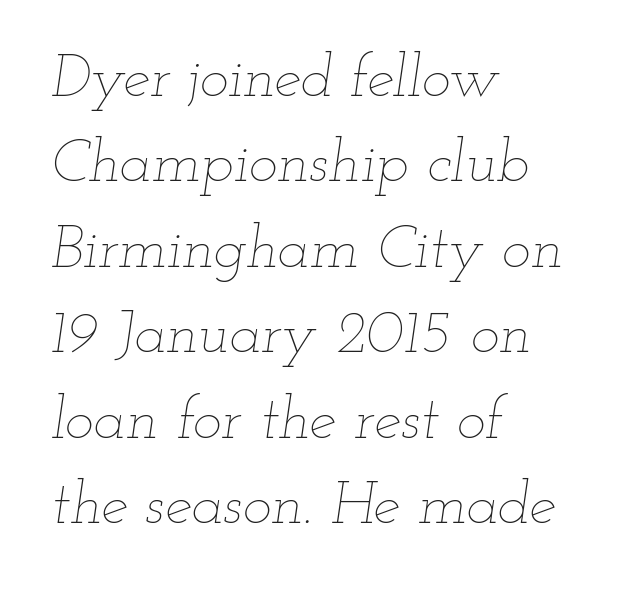
Check the space under the baseline: it is left empty. In terms of letterspacing, this is plain default setting. Interline gaps are of average width in this sample. Is the type slanted? Yes — the strokes lean at a clear angle. Is this a fixed-width face? No — the glyphs have proportional, varying widths. Notice how the passage keeps a crisp vertical edge on the left only.
